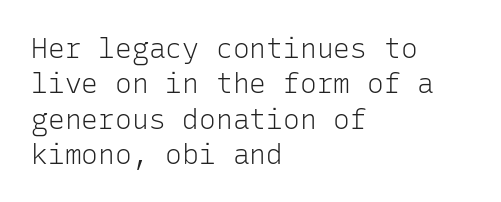
The image shows 28 px light sans-serif type, upright, monospaced; set left-aligned, normal line spacing (1.26x), normal letter spacing, not underlined; low stroke contrast and a medium x-height.
